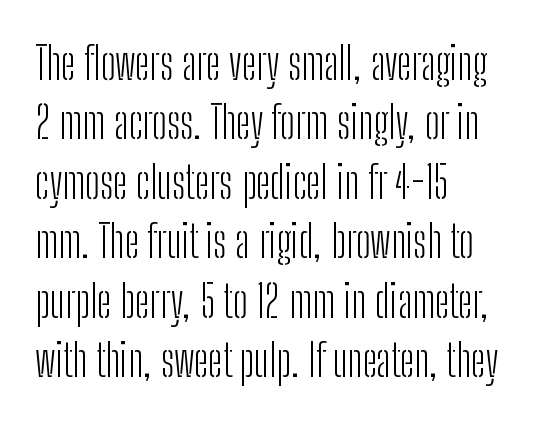
The image shows 45 px light, condensed sans-serif type, upright; set left-aligned, normal line spacing (1.32x), normal letter spacing, not underlined; low stroke contrast and a medium x-height.
